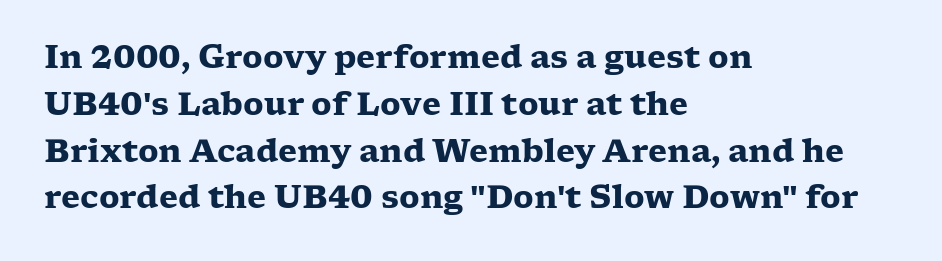
Q: Is the text bold? A: Yes.
Q: Is the text italic (slanted)? A: No, it is upright.
Q: Is the typeface a serif or a sans-serif typeface? A: Serif.
Q: Is the text underlined? A: No.
Q: How is the paragraph aligned? A: Left-aligned.
Q: Is the spacing between letters normal or unusually wide? A: Normal.
Q: Is the spacing between lines tight, normal or loose? A: Normal.
Q: Width (condensed, normal, or wide)? A: Wide.
Q: Stroke contrast? A: Low.
Q: x-height? A: Medium.
Q: Monospaced? A: No.
